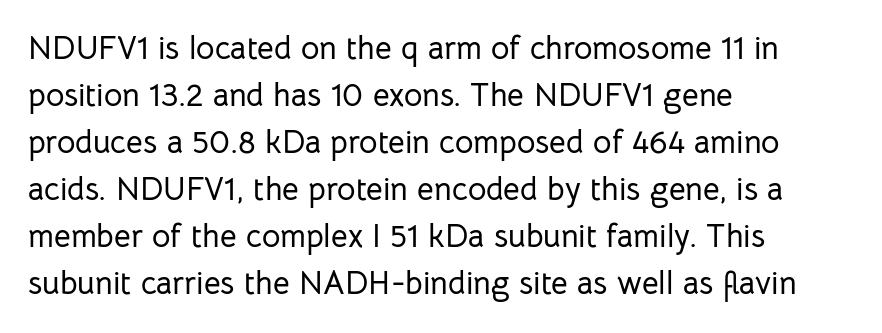
Each word holds together tightly as a unit, with standard inter-letter gaps. Nope, not italic — everything's standing straight. Lines of text with bare space underneath. A typesetter would call this leading conventional body-copy spacing. Stroke terminals: plain, sans-serif. Where is the straight margin? On the left.
